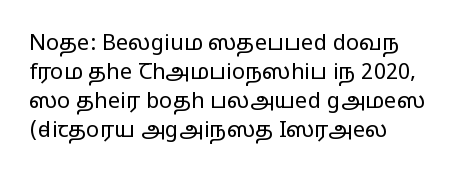
It's the straight-up-and-down kind of type. Only glyphs here, with clear space below each row. What stands out about the letter spacing? Nothing — it is the standard amount. Stem width sits at or under what a default text font uses.
